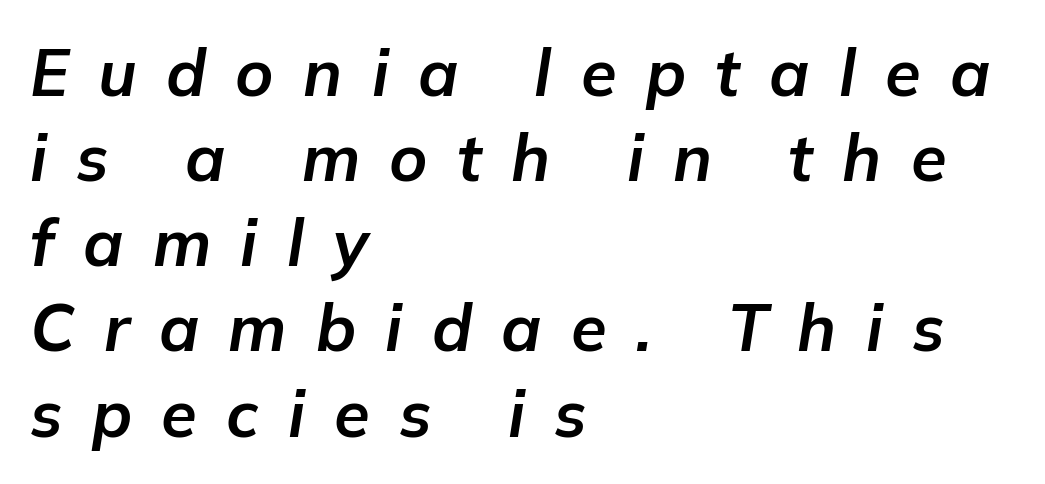
{"italic": "yes", "lean": "right", "slant_degrees": 9, "bold": "yes", "weight": "bold", "width": "normal", "stroke_contrast": "low", "x_height": "medium", "monospaced": "no", "underline": "no", "align": "left", "line_spacing": "normal", "line_spacing_ratio": 1.31, "letter_spacing": "wide", "letter_spacing_em": 0.45, "glyph_px": 65}
